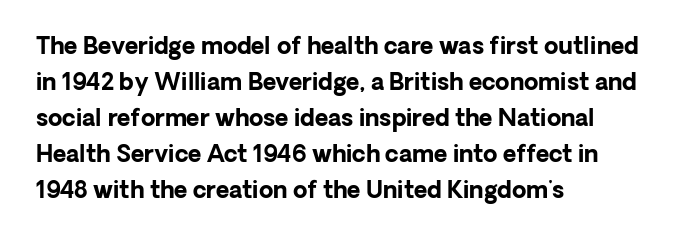
Q: Is the text bold? A: Yes.
Q: Is the text italic (slanted)? A: No, it is upright.
Q: Is the text underlined? A: No.
Q: How is the paragraph aligned? A: Left-aligned.
Q: Is the spacing between letters normal or unusually wide? A: Normal.
Q: Is the spacing between lines tight, normal or loose? A: Normal.
